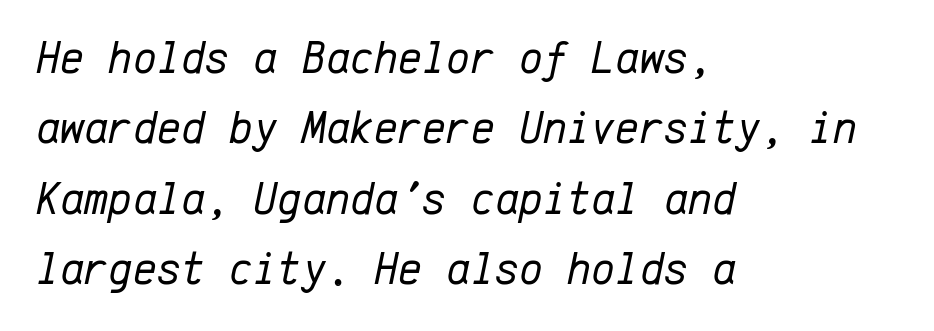
Q: Is the text bold? A: No.
Q: Is the text italic (slanted)? A: Yes, it leans right by about 12 degrees.
Q: Is the text underlined? A: No.
Q: How is the paragraph aligned? A: Left-aligned.
Q: Is the spacing between letters normal or unusually wide? A: Normal.
Q: Is the spacing between lines tight, normal or loose? A: Normal.
Q: Width (condensed, normal, or wide)? A: Normal.
Q: Stroke contrast? A: Low.
Q: x-height? A: Medium.
Q: Monospaced? A: Yes.
